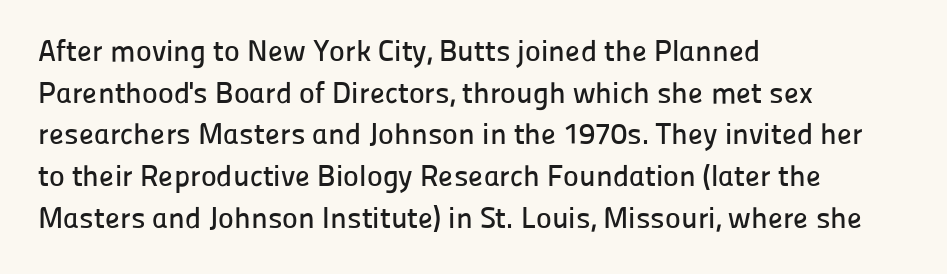
Q: Is the text italic (slanted)? A: No, it is upright.
Q: Is the typeface a serif or a sans-serif typeface? A: Sans-serif.
Q: Is the text underlined? A: No.
Q: How is the paragraph aligned? A: Left-aligned.
Q: Is the spacing between letters normal or unusually wide? A: Normal.
Q: Is the spacing between lines tight, normal or loose? A: Normal.
Q: Width (condensed, normal, or wide)? A: Normal.
Q: Stroke contrast? A: Low.
Q: x-height? A: Medium.
Q: Monospaced? A: No.
